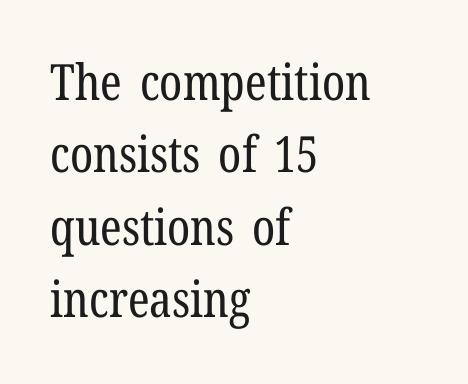
{"serif": "yes", "italic": "no", "bold": "no", "weight": "regular", "width": "condensed", "stroke_contrast": "low", "x_height": "medium", "monospaced": "no", "underline": "no", "align": "left", "line_spacing": "normal", "line_spacing_ratio": 1.45, "letter_spacing": "normal", "letter_spacing_em": 0.0, "glyph_px": 50}
